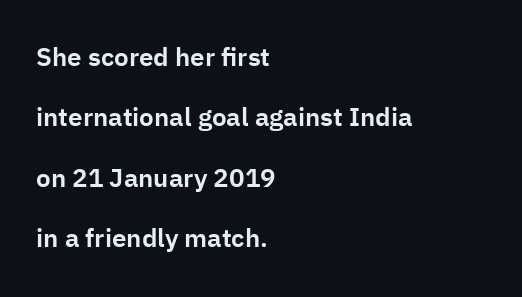
{"italic": "no", "underline": "no", "align": "left", "line_spacing": "loose", "line_spacing_ratio": 2.32, "letter_spacing": "normal", "letter_spacing_em": 0.0, "glyph_px": 26}
